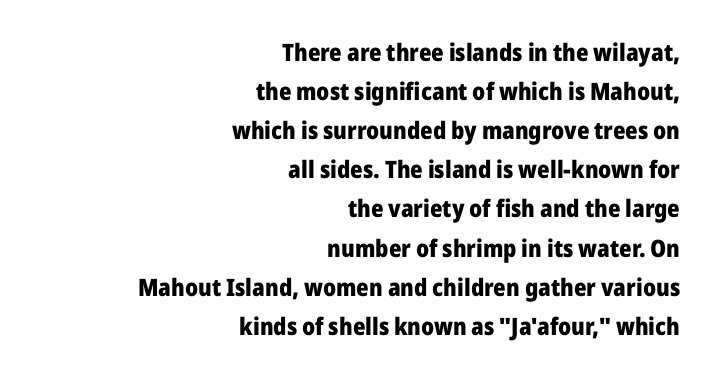
Q: Is the text bold? A: Yes.
Q: Is the text italic (slanted)? A: No, it is upright.
Q: Is the text underlined? A: No.
Q: How is the paragraph aligned? A: Right-aligned.
Q: Is the spacing between letters normal or unusually wide? A: Normal.
Q: Is the spacing between lines tight, normal or loose? A: Normal.
